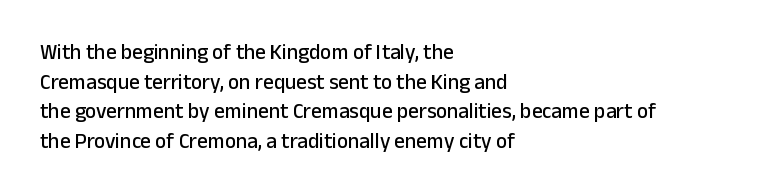
{"italic": "no", "underline": "no", "align": "left", "line_spacing": "normal", "line_spacing_ratio": 1.41, "letter_spacing": "normal", "letter_spacing_em": 0.0, "glyph_px": 21}
